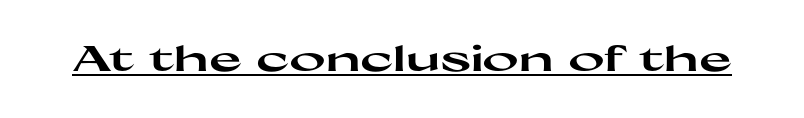
Q: Is the text bold? A: Yes.
Q: Is the text italic (slanted)? A: No, it is upright.
Q: Is the typeface a serif or a sans-serif typeface? A: Sans-serif.
Q: Is the text underlined? A: Yes.
Q: Is the spacing between letters normal or unusually wide? A: Normal.
Q: Width (condensed, normal, or wide)? A: Wide.
Q: Stroke contrast? A: High.
Q: x-height? A: Medium.
Q: Monospaced? A: No.
